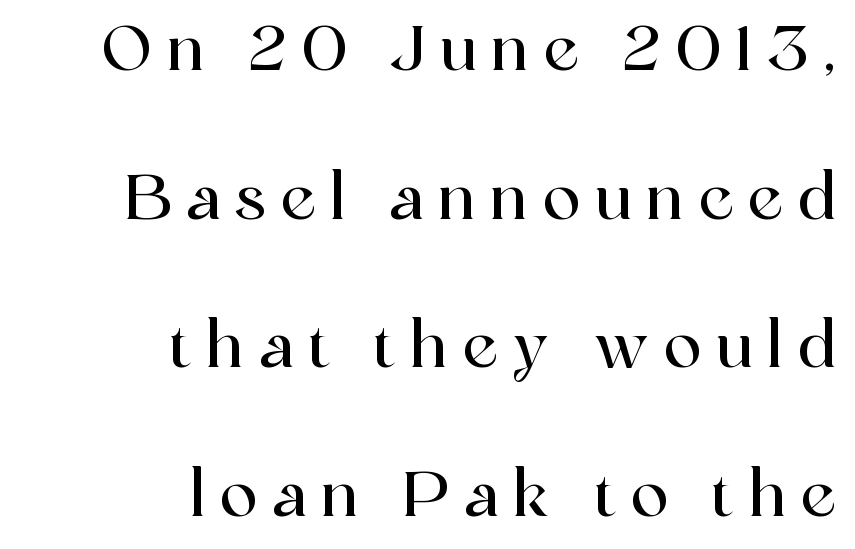
Is there any slant? The stems are plumb. Teacher's note: observe the even right margin — that is flush-right alignment. Underlining? Definitely not there. I'd call this a serif setting — the letters wear small feet. Compared with typical paragraphs, the rows here are farther apart. Note the varied advance widths — an 'i' is clearly narrower than an 'm'.
